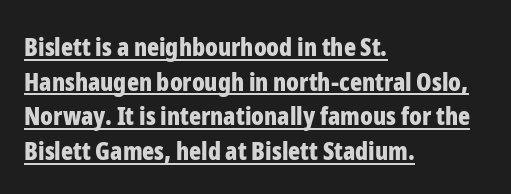
As a designer I'd log this as weight 700, bold. Looks like someone drew a line under every word here. The space between consecutive lines is moderate. Where is the straight margin? On the left. Honestly, the letter spacing is just normal — you wouldn't notice it. Does the lettering tilt? It doesn't — this is upright.
